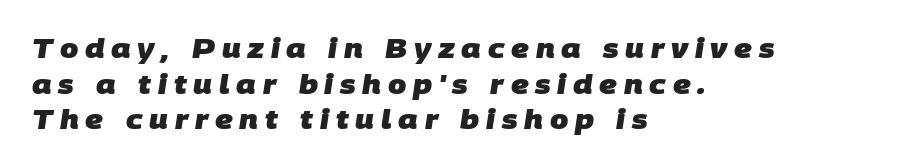
Q: Is the text bold? A: Yes.
Q: Is the text underlined? A: No.
Q: How is the paragraph aligned? A: Left-aligned.
Q: Is the spacing between letters normal or unusually wide? A: Unusually wide.
Q: Is the spacing between lines tight, normal or loose? A: Normal.
